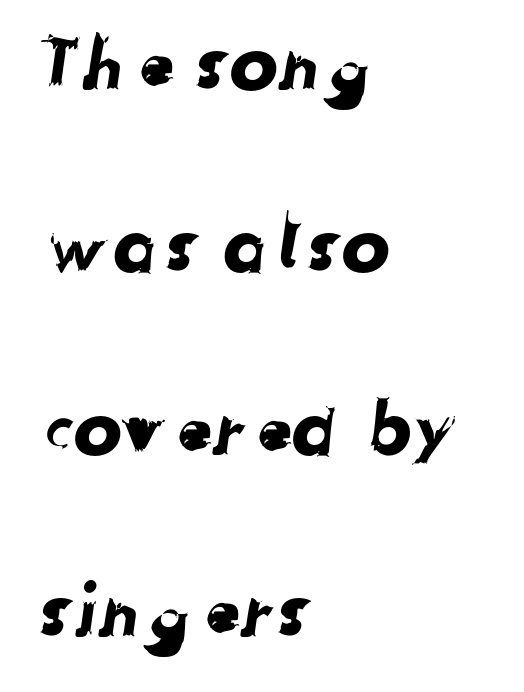
{"serif": "no", "width": "normal", "stroke_contrast": "low", "x_height": "medium", "monospaced": "no", "underline": "no", "align": "left", "line_spacing": "loose", "line_spacing_ratio": 2.5, "letter_spacing": "normal", "letter_spacing_em": 0.0, "glyph_px": 73}
